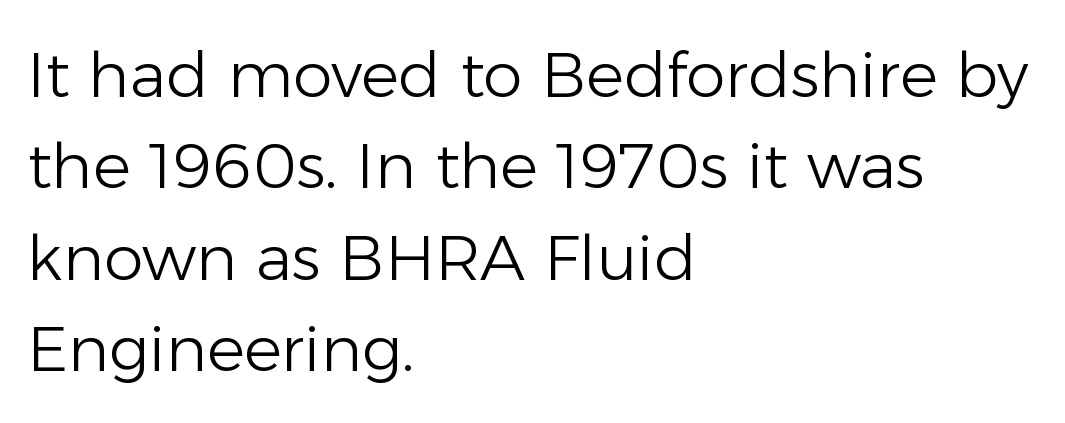
Notice how the passage keeps a crisp vertical edge on the left only. Bare-footed words on every line. Successive baselines arrive at the customary interval. Each letter keeps its own natural width here, so spacing adapts to shape. Here the glyphs are tracked normally, forming tight word shapes.
